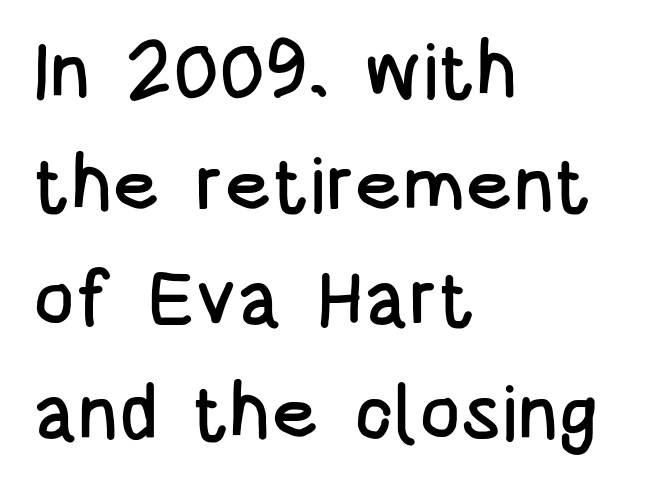
Q: Is the text italic (slanted)? A: No, it is upright.
Q: Is the typeface a serif or a sans-serif typeface? A: Sans-serif.
Q: Is the text underlined? A: No.
Q: How is the paragraph aligned? A: Left-aligned.
Q: Is the spacing between letters normal or unusually wide? A: Normal.
Q: Is the spacing between lines tight, normal or loose? A: Normal.
Q: Width (condensed, normal, or wide)? A: Condensed.
Q: Stroke contrast? A: Low.
Q: x-height? A: Large.
Q: Monospaced? A: No.
